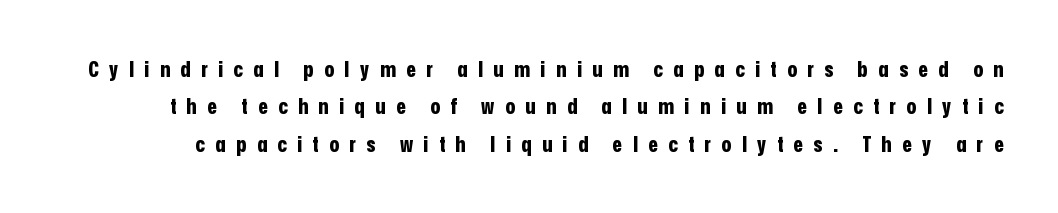
Q: Is the text bold? A: Yes.
Q: Is the text italic (slanted)? A: No, it is upright.
Q: Is the text underlined? A: No.
Q: Is the spacing between letters normal or unusually wide? A: Unusually wide.
Q: Is the spacing between lines tight, normal or loose? A: Normal.
